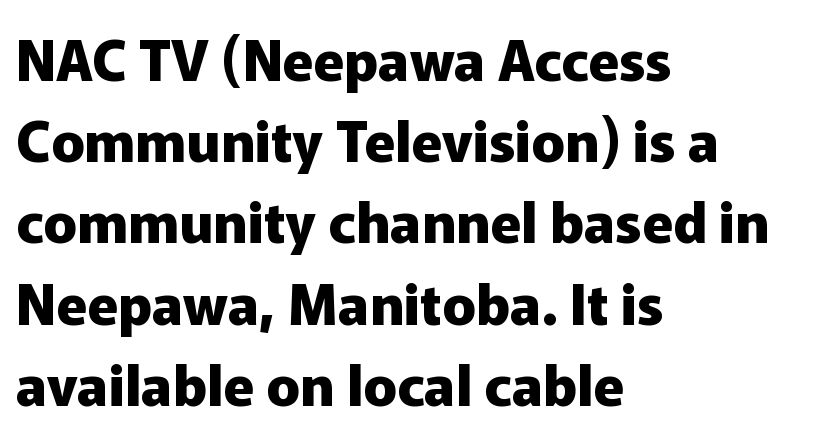
Q: Is the text bold? A: Yes.
Q: Is the text italic (slanted)? A: No, it is upright.
Q: Is the typeface a serif or a sans-serif typeface? A: Sans-serif.
Q: Is the text underlined? A: No.
Q: How is the paragraph aligned? A: Left-aligned.
Q: Is the spacing between letters normal or unusually wide? A: Normal.
Q: Is the spacing between lines tight, normal or loose? A: Normal.
Q: Width (condensed, normal, or wide)? A: Normal.
Q: Stroke contrast? A: Low.
Q: x-height? A: Medium.
Q: Monospaced? A: No.
